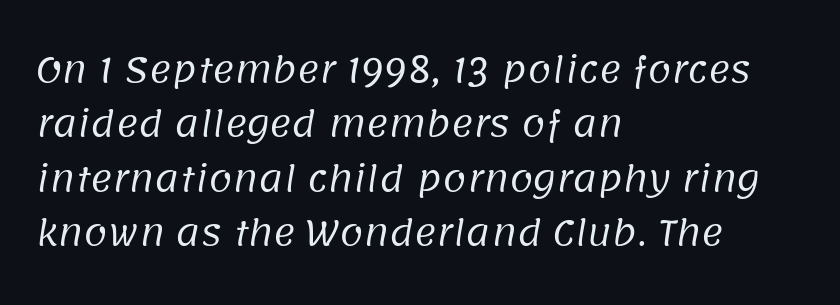
The image shows 34 px regular-weight sans-serif type; set left-aligned, normal line spacing (1.6x), normal letter spacing, not underlined; low stroke contrast and a large x-height.
